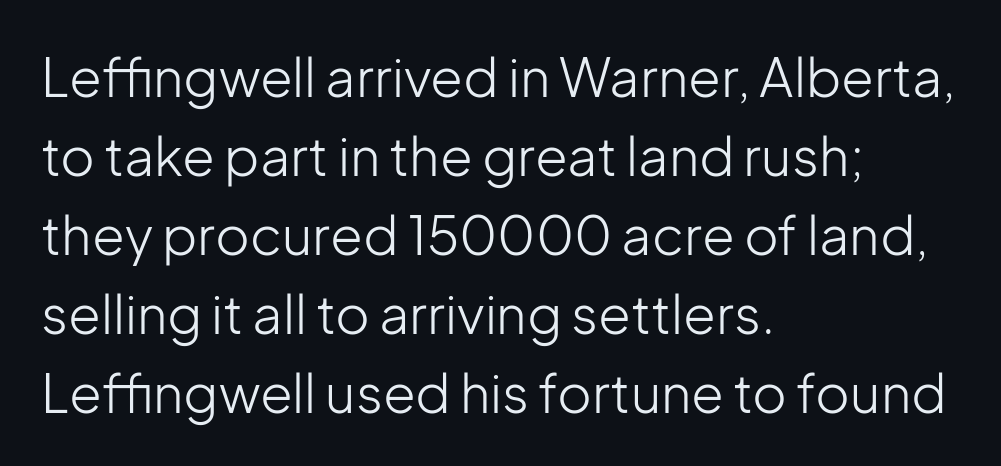
Q: Is the text bold? A: No.
Q: Is the text italic (slanted)? A: No, it is upright.
Q: Is the typeface a serif or a sans-serif typeface? A: Sans-serif.
Q: Is the text underlined? A: No.
Q: How is the paragraph aligned? A: Left-aligned.
Q: Is the spacing between letters normal or unusually wide? A: Normal.
Q: Is the spacing between lines tight, normal or loose? A: Normal.
Q: Width (condensed, normal, or wide)? A: Normal.
Q: Stroke contrast? A: Low.
Q: x-height? A: Medium.
Q: Monospaced? A: No.
